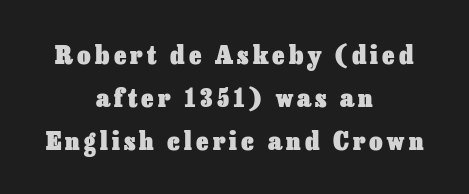
Regarding leading, the lines here are spaced in the standard way. Every row of glyphs is offset so its center matches the block's center. A bare baseline throughout the passage. Typographic density is high because the face is bold.
